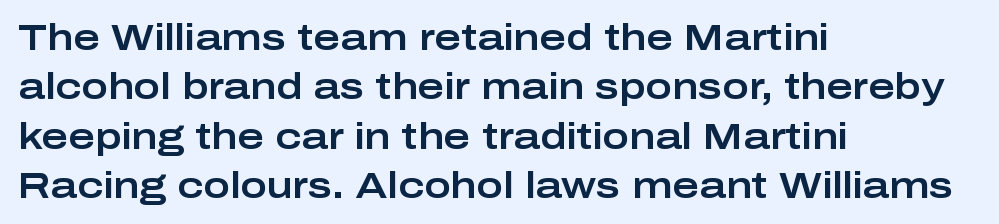
{"serif": "no", "italic": "no", "width": "wide", "stroke_contrast": "low", "x_height": "medium", "monospaced": "no", "underline": "no", "align": "left", "line_spacing": "normal", "line_spacing_ratio": 1.37, "letter_spacing": "normal", "letter_spacing_em": 0.0, "glyph_px": 36}
